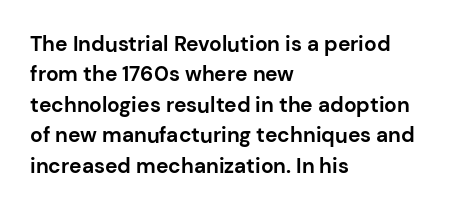
Notice how the stems are strictly vertical — no italics here. These words are printed bold, with thick strokes throughout. Leading: standard. You could call the tracking neutral — neither tight nor loose. The rendering anchors every line to the left-hand side. The words here are not underlined.
